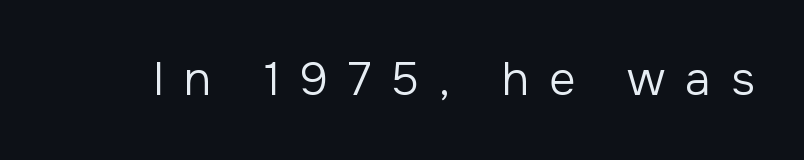
Q: Is the text bold? A: No.
Q: Is the text italic (slanted)? A: No, it is upright.
Q: Is the typeface a serif or a sans-serif typeface? A: Sans-serif.
Q: Is the text underlined? A: No.
Q: Is the spacing between letters normal or unusually wide? A: Unusually wide.
Q: Width (condensed, normal, or wide)? A: Normal.
Q: Stroke contrast? A: Low.
Q: x-height? A: Medium.
Q: Monospaced? A: No.
